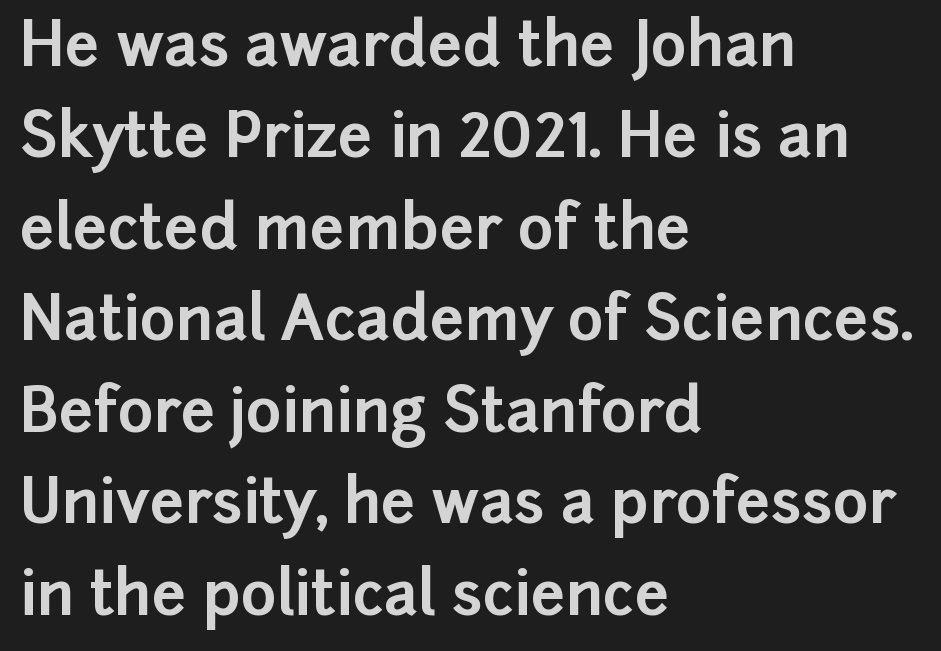
Compared with a centered layout, this one pins lines to the left instead. Descender tails drop into unmarked territory. You can tell it's not italic because the verticals are truly vertical. The font family rendered here belongs to the sans-serif group. Does extra space separate the letters? No, they use regular spacing. Does the weight exceed regular? Yes, all the way to bold.
